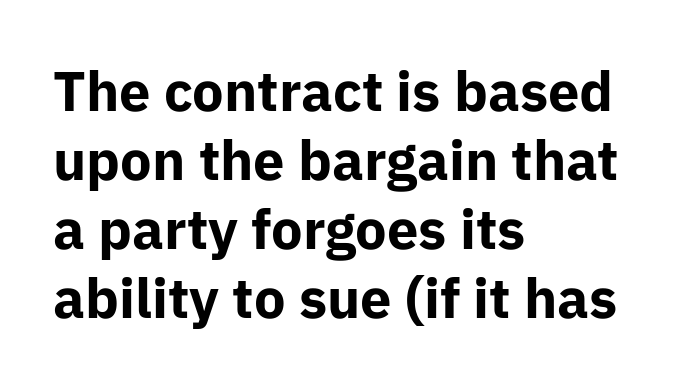
{"serif": "no", "italic": "no", "bold": "yes", "weight": "bold", "width": "normal", "stroke_contrast": "low", "x_height": "medium", "monospaced": "no", "underline": "no", "align": "left", "line_spacing_ratio": 1.23, "letter_spacing": "normal", "letter_spacing_em": 0.0, "glyph_px": 56}
